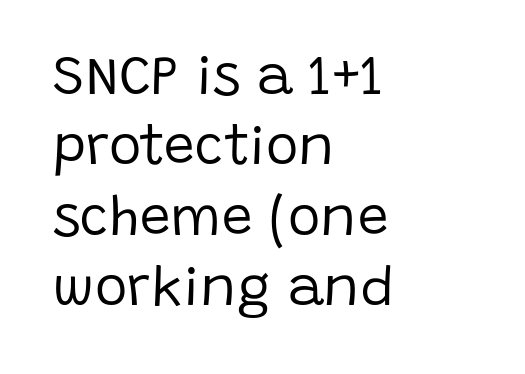
{"serif": "no", "italic": "no", "bold": "no", "weight": "regular", "width": "normal", "stroke_contrast": "low", "x_height": "large", "monospaced": "no", "underline": "no", "align": "left", "line_spacing": "normal", "line_spacing_ratio": 1.28, "letter_spacing": "normal", "letter_spacing_em": 0.0, "glyph_px": 55}
